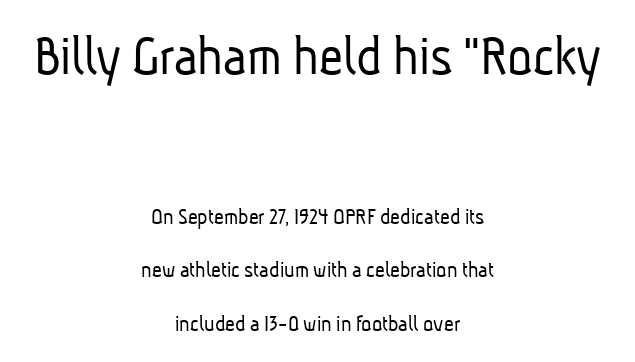
The image shows 59 px light, condensed sans-serif type; set centered, loose line spacing (2.23x), normal letter spacing, not underlined; the first (top) block is 2.46x larger; low stroke contrast and a medium x-height.
